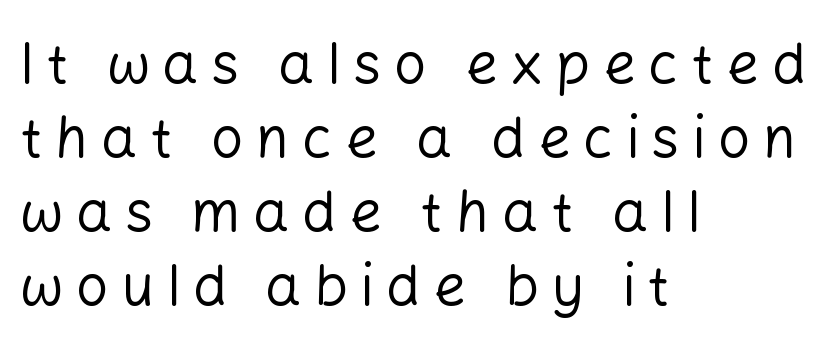
Stems and bowls with no extra thickness — not bold. Check where the strokes stop: nothing finishes them off — pure sans. Where is the straight margin? On the left. The letters are spread apart with noticeably loose tracking. Looks like regular typesetting: each glyph gets only the width it needs. Characters remain perfectly vertical along every line.
